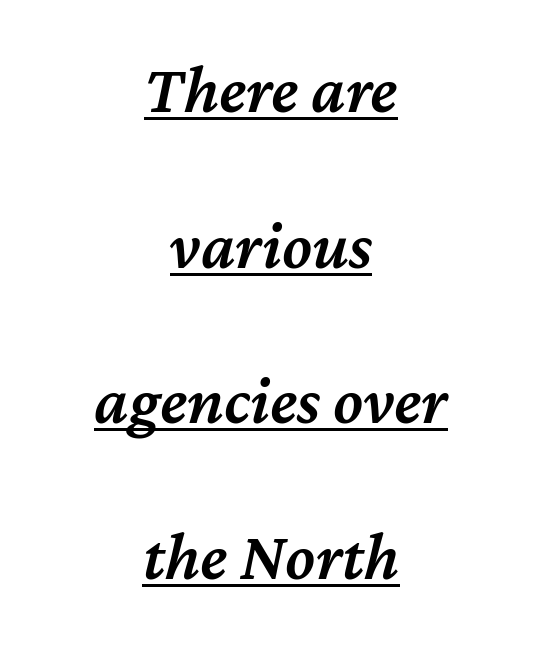
Note the varied advance widths — an 'i' is clearly narrower than an 'm'. The rag falls on both sides of this text block equally. These words are printed semibold, heavier than regular yet not bold. Glance below the letters and you will spot a drawn line. There is no visible air inserted between adjacent glyphs. Italic: yes, the glyphs are oblique.
